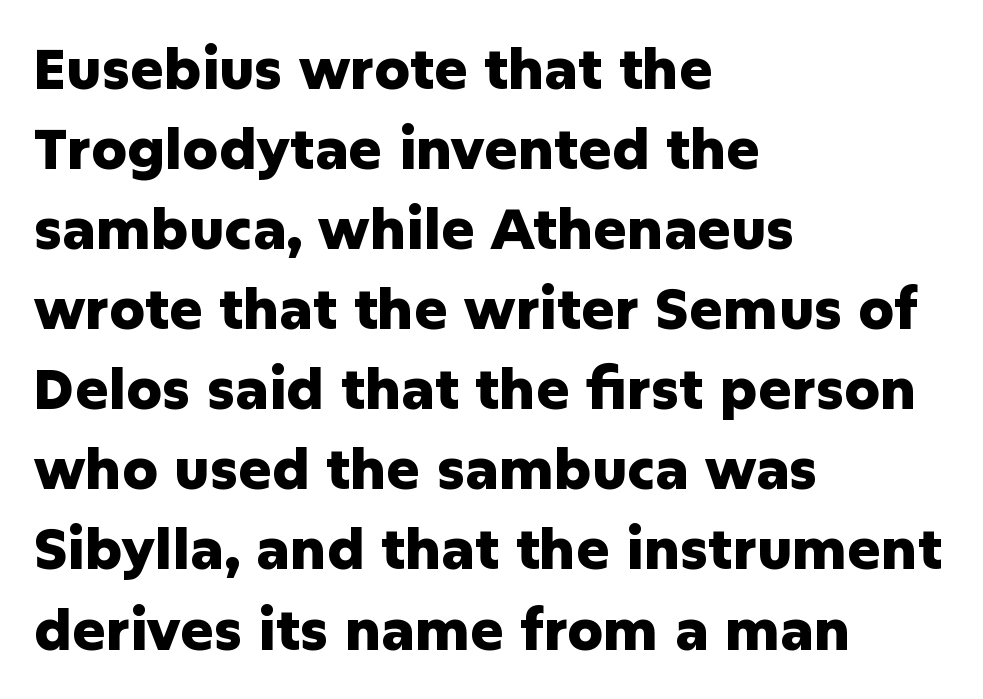
{"serif": "no", "italic": "no", "bold": "yes", "weight": "heavy", "width": "normal", "stroke_contrast": "low", "x_height": "medium", "monospaced": "no", "underline": "no", "align": "left", "line_spacing": "normal", "line_spacing_ratio": 1.43, "letter_spacing": "normal", "letter_spacing_em": 0.0, "glyph_px": 56}
